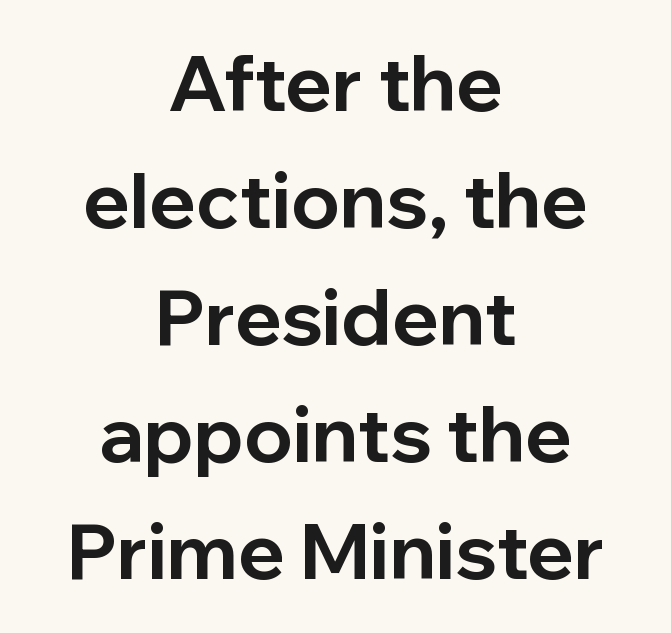
{"serif": "no", "italic": "no", "bold": "yes", "weight": "bold", "width": "normal", "stroke_contrast": "low", "x_height": "medium", "monospaced": "no", "underline": "no", "align": "center", "line_spacing": "normal", "line_spacing_ratio": 1.52, "letter_spacing": "normal", "letter_spacing_em": 0.0, "glyph_px": 77}
